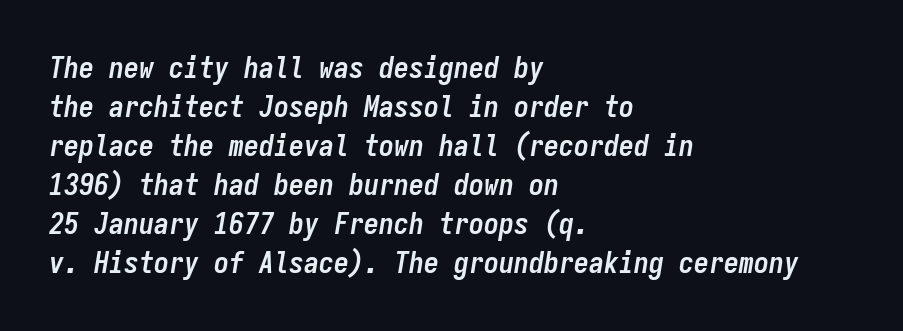
The specimen reads as italic at a glance. There is no visible air inserted between adjacent glyphs. Caption: multi-line text, flush left, ragged right. Descenders hang freely into open space.
